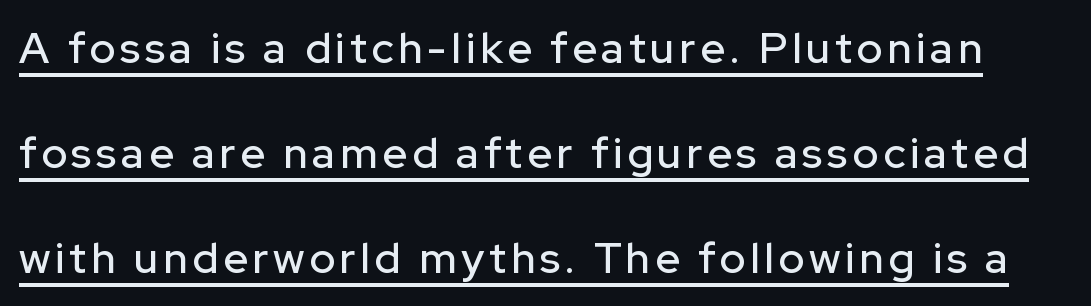
{"serif": "no", "italic": "no", "width": "normal", "stroke_contrast": "low", "x_height": "medium", "monospaced": "no", "underline": "yes", "line_spacing": "loose", "line_spacing_ratio": 2.44, "glyph_px": 43}
